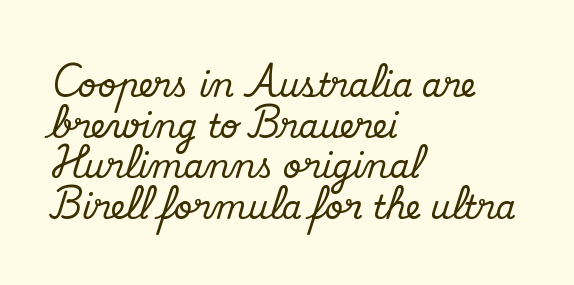
A serif font was chosen for this passage. Notice how the passage keeps a crisp vertical edge on the left only. This rendering leaves character spacing at its baseline value. The passage shown stacks its lines at a standard gap. The gap between lines stays unmarked.
